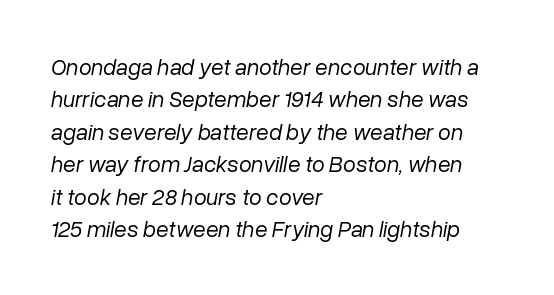
The image shows 23 px text type, italic (leaning right); set left-aligned, normal line spacing (1.41x), normal letter spacing, not underlined.
